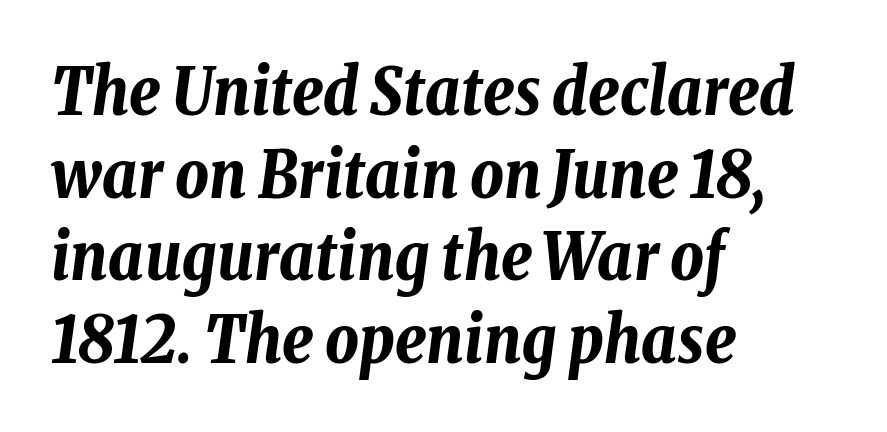
Short note: letters normally spaced. You could not count columns in this text — the font is proportionally spaced. Leftover space on each line is placed entirely after the last word. Rule under the text: the space is simply empty. If you drew a line through each stem, it would be angled.
